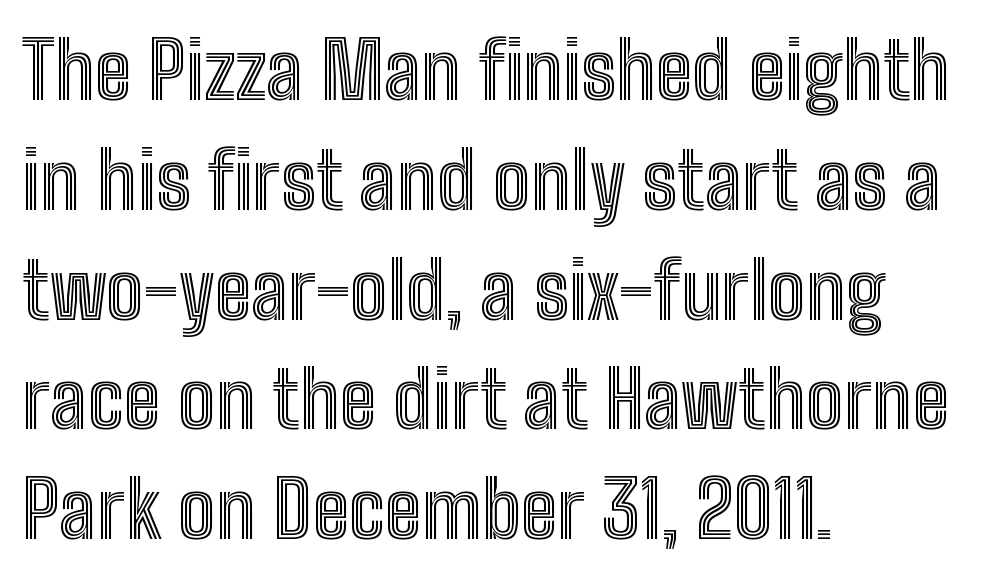
The specimen omits any rule beneath the text block's lines. If you drew a ruler down the left edge, every line would touch it. Is this a fixed-width face? No — the glyphs have proportional, varying widths. The horizontal fit of the characters is conventional and even. No italicization has been applied; the sample stays upright.
